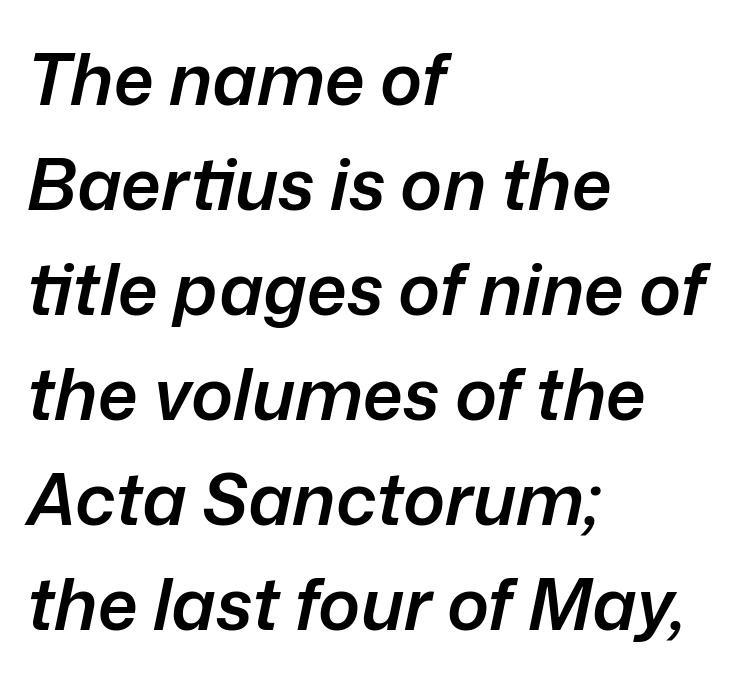
Nobody drew a line under any word here. Varying glyph widths throughout — classic text-font behaviour. What stands out about the letter spacing? Nothing — it is the standard amount. In CSS terms this would be text-align: left.
